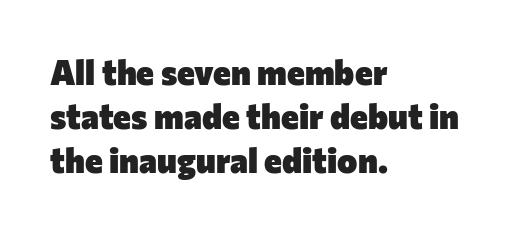
{"serif": "no", "italic": "no", "bold": "yes", "weight": "heavy", "width": "normal", "stroke_contrast": "low", "x_height": "medium", "monospaced": "no", "underline": "no", "align": "left", "line_spacing": "normal", "line_spacing_ratio": 1.3, "letter_spacing": "normal", "letter_spacing_em": 0.0, "glyph_px": 34}
